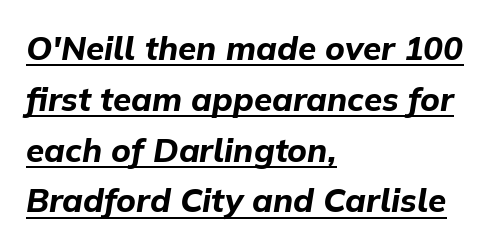
{"italic": "yes", "lean": "right", "slant_degrees": 9, "bold": "yes", "weight": "bold", "width": "normal", "stroke_contrast": "low", "x_height": "medium", "monospaced": "no", "underline": "yes", "align": "left", "line_spacing": "normal", "line_spacing_ratio": 1.54, "letter_spacing": "normal", "letter_spacing_em": 0.0, "glyph_px": 33}
